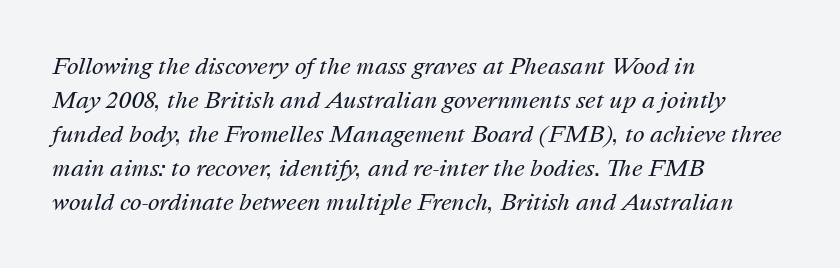
{"italic": "yes", "lean": "right", "slant_degrees": 16, "bold": "no", "underline": "no", "align": "left", "line_spacing": "normal", "line_spacing_ratio": 1.54, "letter_spacing": "normal", "letter_spacing_em": 0.0, "glyph_px": 22}
